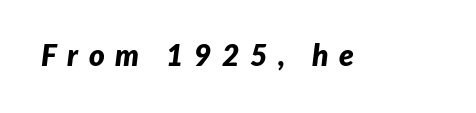
Q: Is the text bold? A: Yes.
Q: Is the text italic (slanted)? A: Yes, it leans right by about 7 degrees.
Q: Is the text underlined? A: No.
Q: Is the spacing between letters normal or unusually wide? A: Unusually wide.
Q: Width (condensed, normal, or wide)? A: Normal.
Q: Stroke contrast? A: Low.
Q: x-height? A: Medium.
Q: Monospaced? A: No.
